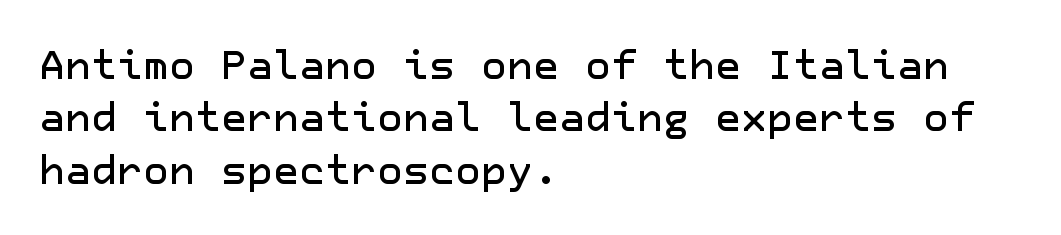
{"serif": "no", "italic": "no", "width": "normal", "stroke_contrast": "low", "x_height": "medium", "underline": "no", "align": "left", "line_spacing": "normal", "line_spacing_ratio": 1.31, "letter_spacing": "normal", "letter_spacing_em": 0.0, "glyph_px": 40}
